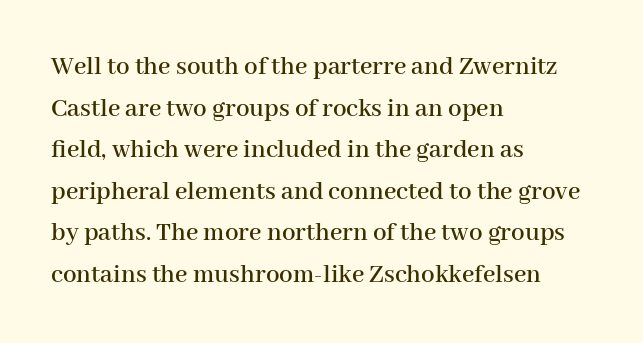
A typesetter would call this zero additional tracking. Line beginnings align vertically; line endings do not. The leading is moderate, giving the passage an even texture. No italicization has been applied; the sample stays upright. This rendering features lettering with no underline.
